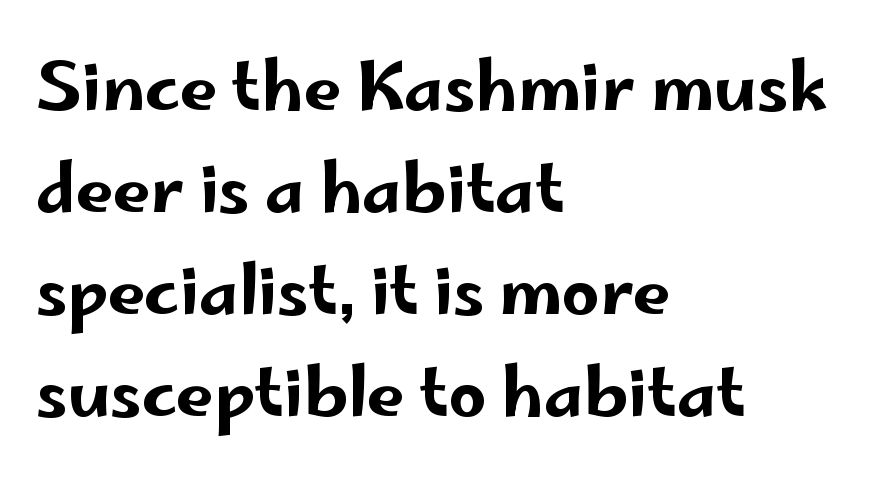
The tracking reads as untouched default to a designer's eye. Whoever set this chose a conventional vertical rhythm. The letters carry no serifs — their stems end cleanly without finishing strokes. You could not count columns in this text — the font is proportionally spaced. Every stem runs plumb, perpendicular to the baseline. Anything drawn beneath the words? Only blank space.
